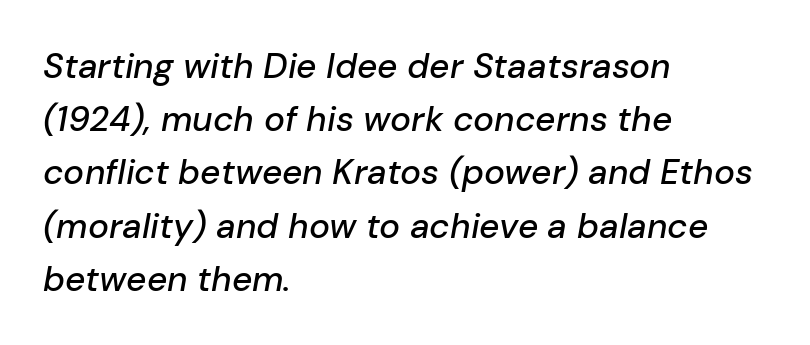
Q: Is the text italic (slanted)? A: Yes, it leans right by about 10 degrees.
Q: Is the text underlined? A: No.
Q: How is the paragraph aligned? A: Left-aligned.
Q: Is the spacing between letters normal or unusually wide? A: Normal.
Q: Is the spacing between lines tight, normal or loose? A: Normal.
Q: Width (condensed, normal, or wide)? A: Normal.
Q: Stroke contrast? A: Low.
Q: x-height? A: Medium.
Q: Monospaced? A: No.
